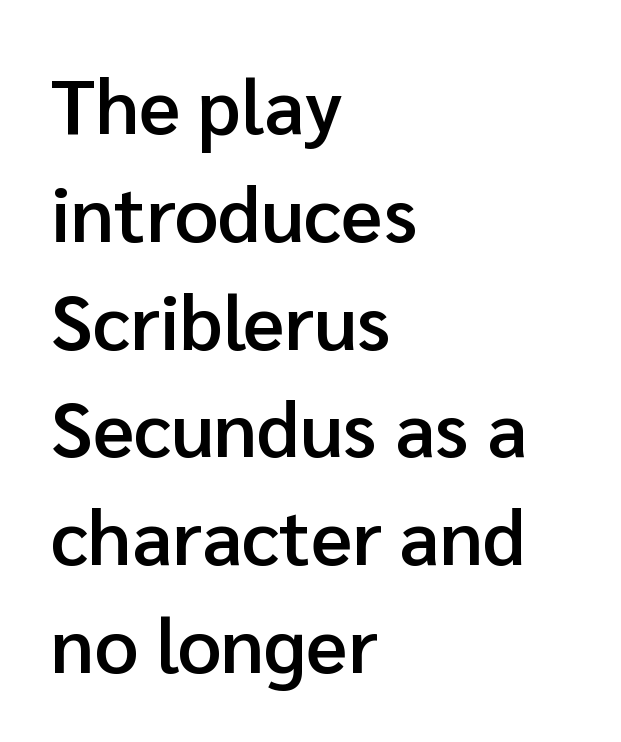
The image shows 77 px semibold sans-serif type, upright; set left-aligned, normal line spacing (1.4x), normal letter spacing, not underlined; low stroke contrast and a medium x-height.
